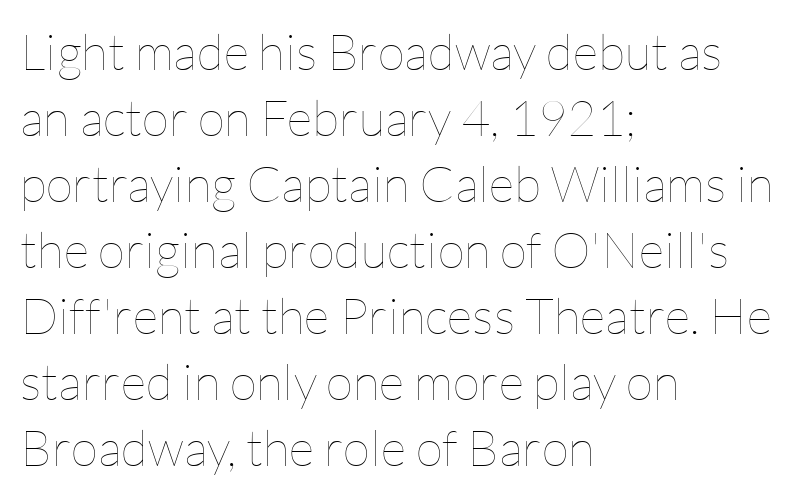
Weight: in the light-to-regular range. Inter-character spacing is left at the font's built-in metrics. Varying glyph widths throughout — classic text-font behaviour. Line starts are locked; line ends wander. Regular leading.
